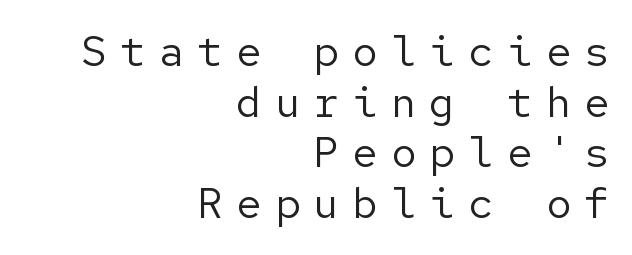
Q: Is the text bold? A: No.
Q: Is the text italic (slanted)? A: No, it is upright.
Q: Is the typeface a serif or a sans-serif typeface? A: Sans-serif.
Q: Is the text underlined? A: No.
Q: How is the paragraph aligned? A: Right-aligned.
Q: Is the spacing between letters normal or unusually wide? A: Unusually wide.
Q: Width (condensed, normal, or wide)? A: Normal.
Q: Stroke contrast? A: Low.
Q: x-height? A: Medium.
